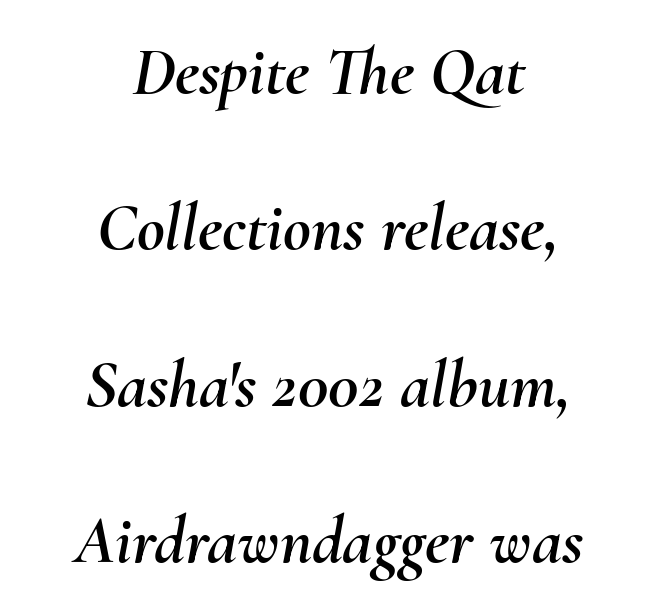
{"italic": "yes", "lean": "right", "slant_degrees": 10, "width": "normal", "stroke_contrast": "medium", "x_height": "small", "monospaced": "no", "underline": "no", "align": "center", "line_spacing": "loose", "line_spacing_ratio": 2.3, "letter_spacing": "normal", "letter_spacing_em": 0.0, "glyph_px": 68}
